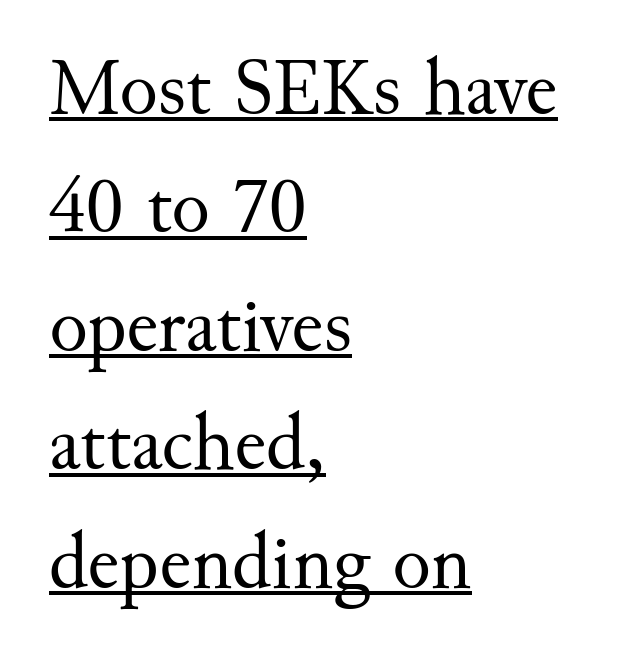
This block has exactly the height ordinary leading produces. Is the stroke heavy? The answer is a plain regular-or-lighter. Examine the stroke ends and you'll spot serifs. A typesetter would call this proportional, since set widths differ per character. The rag falls on the right side of this text block.
